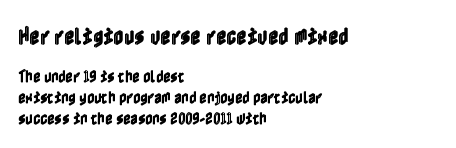
{"italic": "no", "underline": "no", "align": "left", "line_spacing": "normal", "line_spacing_ratio": 1.5, "letter_spacing": "normal", "letter_spacing_em": 0.0, "larger_block": "first", "size_ratio": 1.43, "glyph_px": 20}
